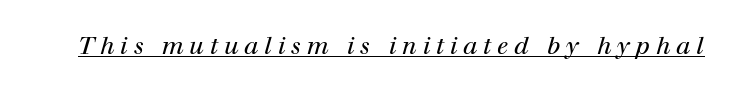
A continuous stroke trails under the words, as in a hyperlink. Weight: not bold — regular or lighter. Each word looks stretched out because of the extra space between its letters. The axis of the letterforms is tilted away from vertical.
